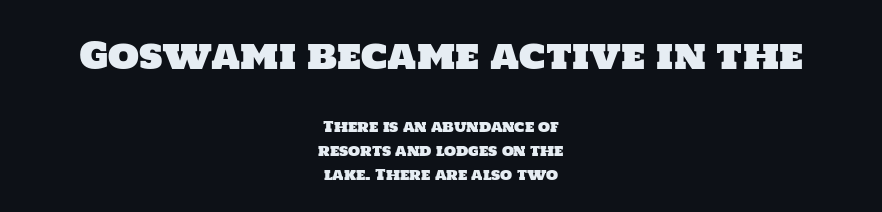
The image shows 36 px sans-serif type; set centered, line spacing 1.71x, normal letter spacing, not underlined; the first (top) block is 2.57x larger; low stroke contrast and a large x-height.
